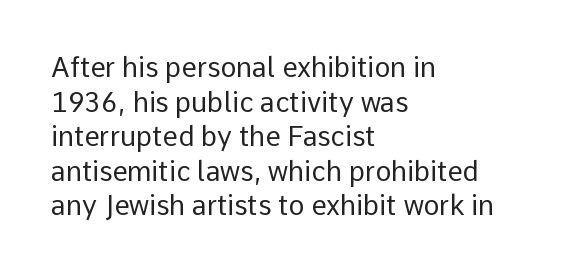
The image shows 27 px text type, upright; set left-aligned, normal line spacing (1.28x), normal letter spacing, not underlined.
